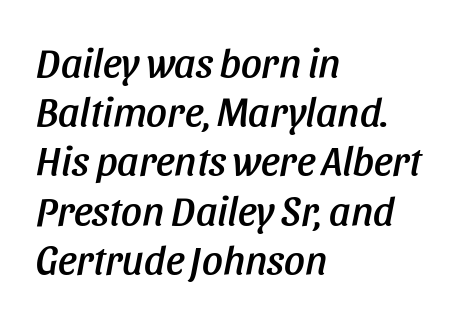
The image shows 41 px condensed type, italic (leaning right); set left-aligned, line spacing 1.2x, normal letter spacing, not underlined; low stroke contrast and a large x-height.
